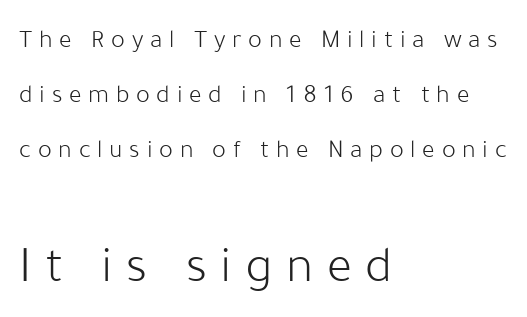
The image shows 52 px light sans-serif type, upright; set left-aligned, loose line spacing (2.11x), unusually wide letter spacing (+0.26 em), not underlined; the second (bottom) block is 2.0x larger; low stroke contrast and a medium x-height.
